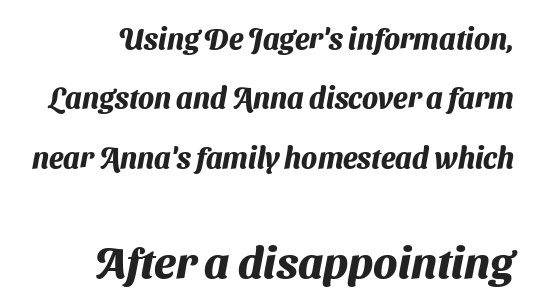
The image shows 44 px heavy sans-serif type; set right-aligned, loose line spacing (2.05x), normal letter spacing, not underlined; the second (bottom) block is 1.52x larger; medium stroke contrast and a medium x-height.
